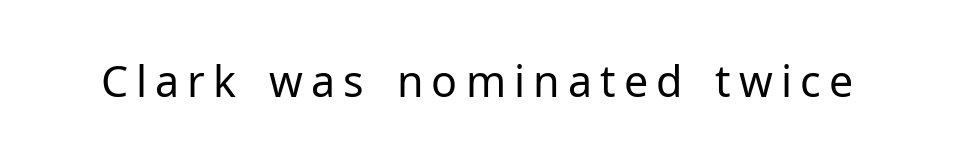
The image shows 43 px regular-weight sans-serif type, upright; set not underlined; low stroke contrast and a medium x-height.
